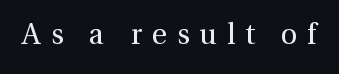
The rendering inserts visible extra space after every character. Each letter keeps its own natural width here, so spacing adapts to shape. Italic: no, the glyphs are upright roman. This sample uses a serif face. Weight class: somewhere from thin through regular. Descenders are the only things crossing below the line.
